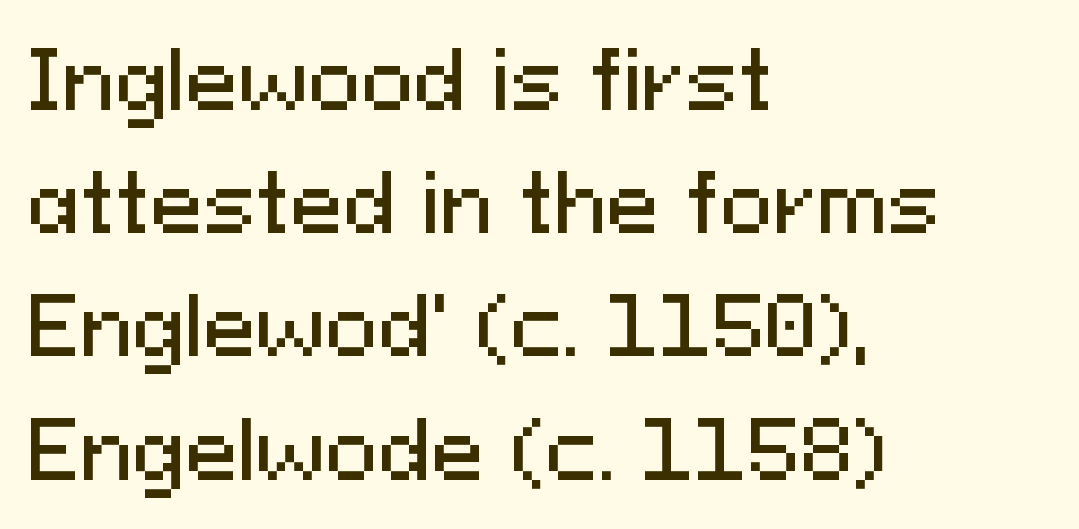
Q: Is the text italic (slanted)? A: No, it is upright.
Q: Is the typeface a serif or a sans-serif typeface? A: Sans-serif.
Q: Is the text underlined? A: No.
Q: How is the paragraph aligned? A: Left-aligned.
Q: Is the spacing between letters normal or unusually wide? A: Normal.
Q: Is the spacing between lines tight, normal or loose? A: Normal.
Q: Width (condensed, normal, or wide)? A: Normal.
Q: Stroke contrast? A: Medium.
Q: x-height? A: Medium.
Q: Monospaced? A: No.
